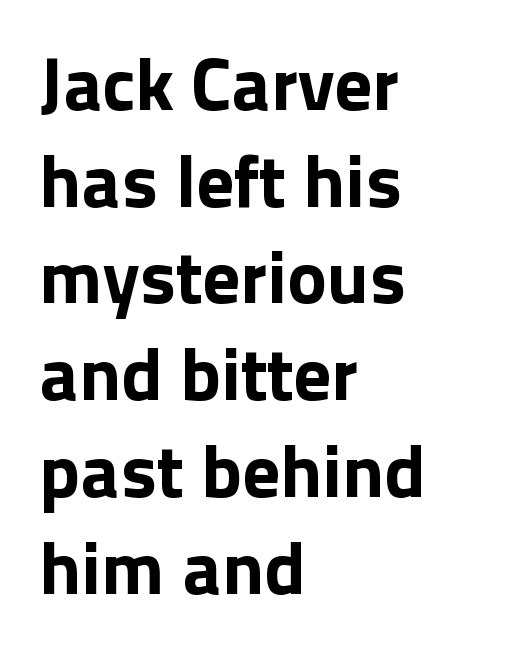
Q: Is the text bold? A: Yes.
Q: Is the text italic (slanted)? A: No, it is upright.
Q: Is the typeface a serif or a sans-serif typeface? A: Sans-serif.
Q: Is the text underlined? A: No.
Q: How is the paragraph aligned? A: Left-aligned.
Q: Is the spacing between letters normal or unusually wide? A: Normal.
Q: Is the spacing between lines tight, normal or loose? A: Normal.
Q: Width (condensed, normal, or wide)? A: Normal.
Q: x-height? A: Medium.
Q: Monospaced? A: No.
